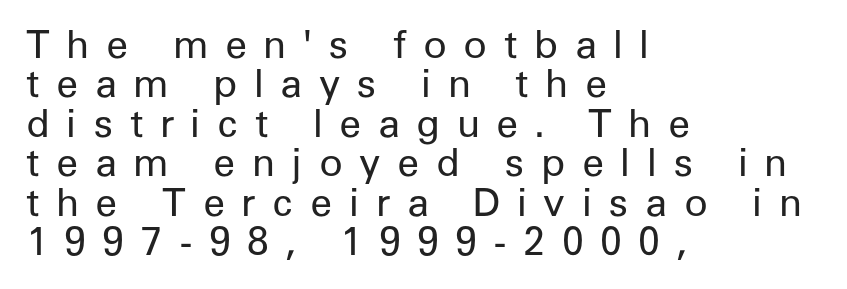
{"serif": "no", "italic": "no", "bold": "no", "weight": "regular", "width": "normal", "stroke_contrast": "low", "x_height": "medium", "monospaced": "no", "underline": "no", "align": "left", "line_spacing": "tight", "line_spacing_ratio": 1.01, "letter_spacing": "wide", "letter_spacing_em": 0.42, "glyph_px": 39}
